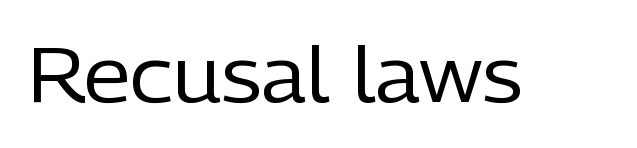
Q: Is the text bold? A: No.
Q: Is the text italic (slanted)? A: No, it is upright.
Q: Is the typeface a serif or a sans-serif typeface? A: Sans-serif.
Q: Is the text underlined? A: No.
Q: Is the spacing between letters normal or unusually wide? A: Normal.
Q: Width (condensed, normal, or wide)? A: Normal.
Q: Stroke contrast? A: Low.
Q: x-height? A: Medium.
Q: Monospaced? A: No.
